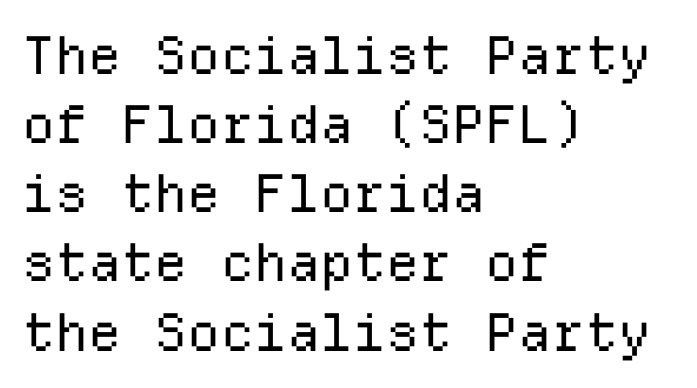
The image shows 52 px regular-weight sans-serif type, upright, monospaced; set left-aligned, normal line spacing (1.33x), normal letter spacing, not underlined; low stroke contrast and a medium x-height.
